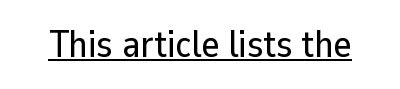
Q: Is the text italic (slanted)? A: No, it is upright.
Q: Is the typeface a serif or a sans-serif typeface? A: Sans-serif.
Q: Is the text underlined? A: Yes.
Q: Is the spacing between letters normal or unusually wide? A: Normal.
Q: Width (condensed, normal, or wide)? A: Normal.
Q: Stroke contrast? A: Low.
Q: x-height? A: Medium.
Q: Monospaced? A: No.
